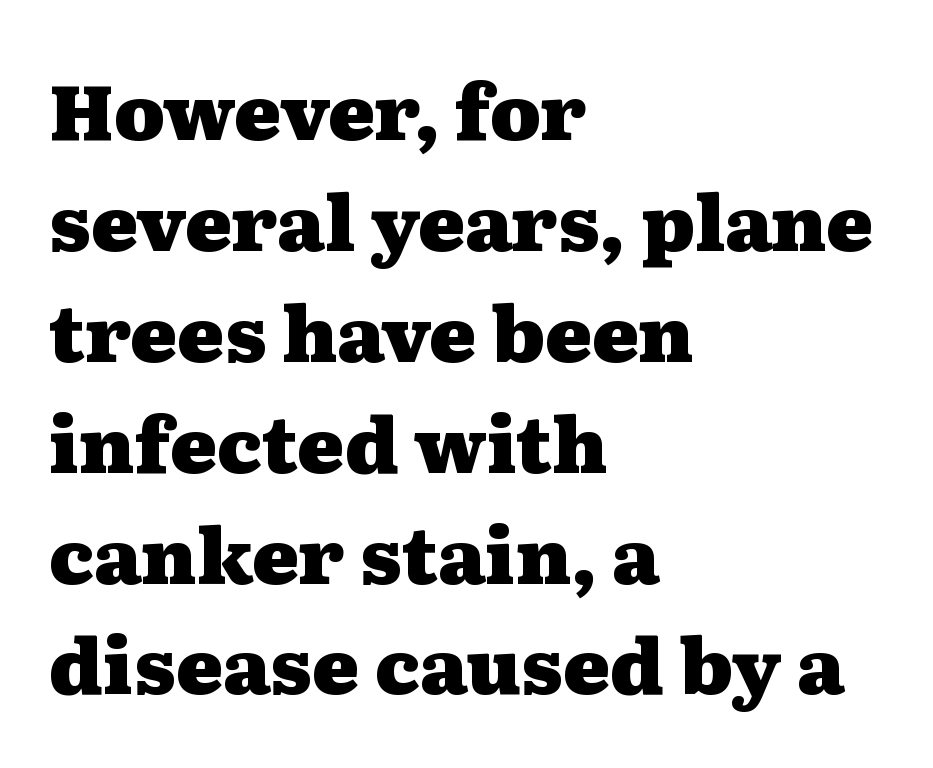
{"serif": "yes", "italic": "no", "bold": "yes", "weight": "heavy", "width": "wide", "stroke_contrast": "medium", "x_height": "medium", "monospaced": "no", "underline": "no", "align": "left", "line_spacing": "normal", "line_spacing_ratio": 1.44, "letter_spacing": "normal", "letter_spacing_em": 0.0, "glyph_px": 77}
